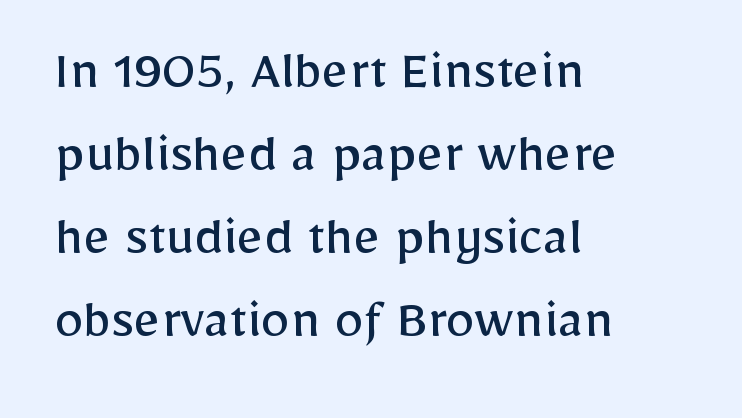
The image shows 58 px regular-weight sans-serif type, upright; set left-aligned, normal line spacing (1.43x), normal letter spacing, not underlined; low stroke contrast and a medium x-height.
